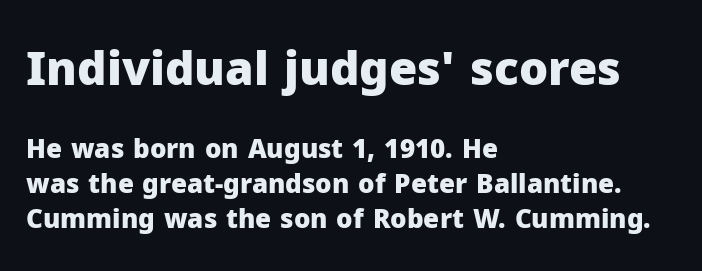
Q: Is the text bold? A: Yes.
Q: Is the text italic (slanted)? A: No, it is upright.
Q: Is the typeface a serif or a sans-serif typeface? A: Sans-serif.
Q: Is the text underlined? A: No.
Q: How is the paragraph aligned? A: Left-aligned.
Q: Is the spacing between letters normal or unusually wide? A: Normal.
Q: Is the spacing between lines tight, normal or loose? A: Normal.
Q: Which block of text is set in a larger size, the first (top) or the second (bottom)? A: The first (top) one.
Q: Width (condensed, normal, or wide)? A: Normal.
Q: Stroke contrast? A: Low.
Q: x-height? A: Medium.
Q: Monospaced? A: No.
